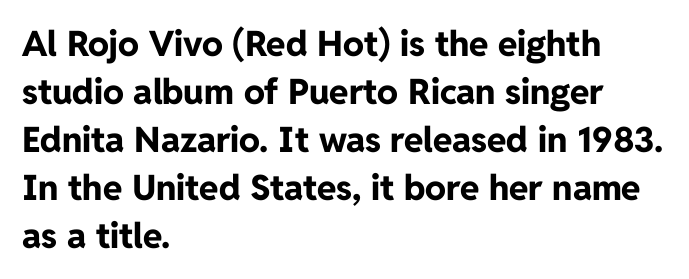
Q: Is the text bold? A: Yes.
Q: Is the text italic (slanted)? A: No, it is upright.
Q: Is the typeface a serif or a sans-serif typeface? A: Sans-serif.
Q: Is the text underlined? A: No.
Q: How is the paragraph aligned? A: Left-aligned.
Q: Is the spacing between letters normal or unusually wide? A: Normal.
Q: Is the spacing between lines tight, normal or loose? A: Normal.
Q: Width (condensed, normal, or wide)? A: Normal.
Q: Stroke contrast? A: Low.
Q: x-height? A: Medium.
Q: Monospaced? A: No.
